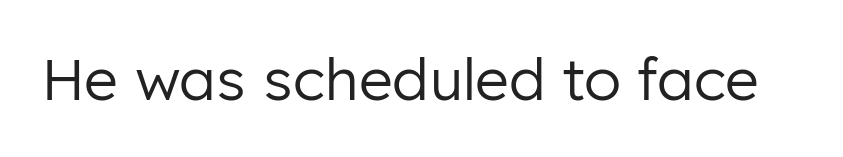
The image shows 58 px regular-weight sans-serif type, upright; set normal letter spacing, not underlined; low stroke contrast and a medium x-height.
